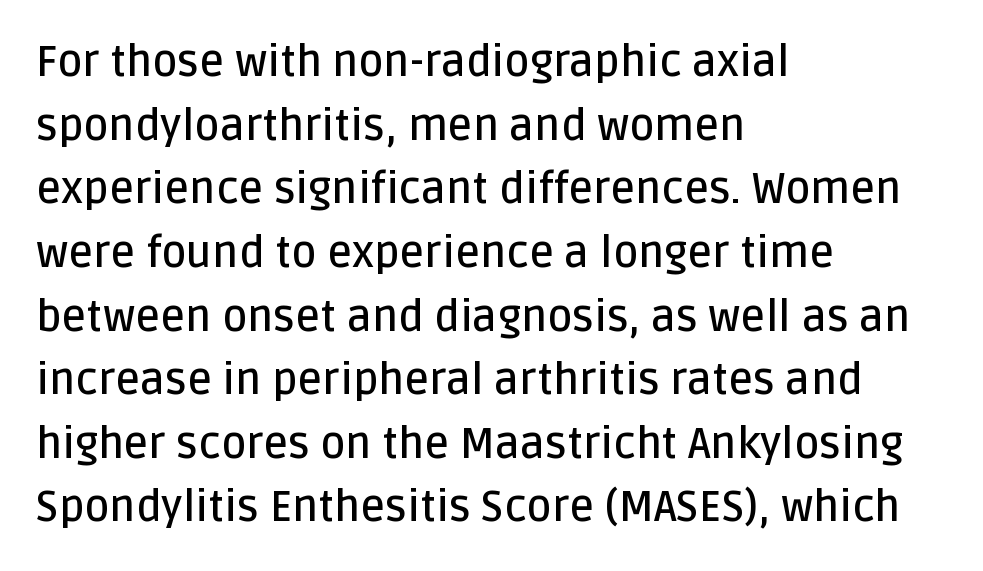
Proportional: the letters do not fall into vertical columns. In terms of weight, the rendering is demibold, just under bold. Only glyphs here, with clear space below each row. Nothing sits at the stroke ends, so this counts as sans-serif. Regular leading. Italic: no, the glyphs are upright roman.
